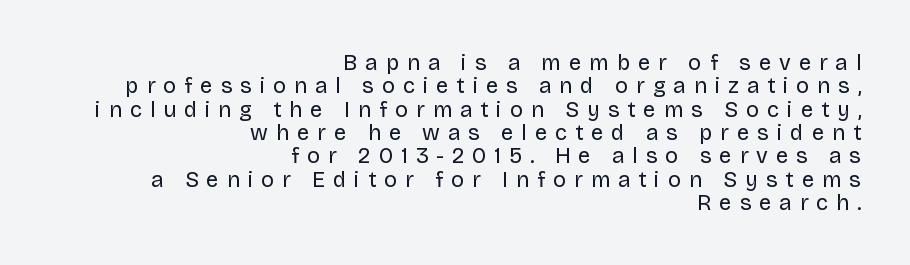
The image shows 22 px text type, upright; set right-aligned, tight line spacing (1.06x), unusually wide letter spacing (+0.36 em), not underlined.
